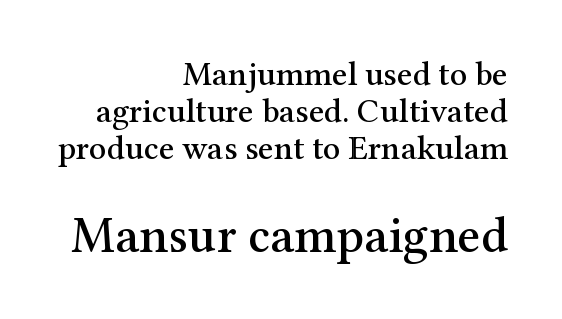
The image shows 51 px serif type, upright; set right-aligned, tight line spacing (1.09x), normal letter spacing, not underlined; the second (bottom) block is 1.5x larger; medium stroke contrast and a medium x-height.
